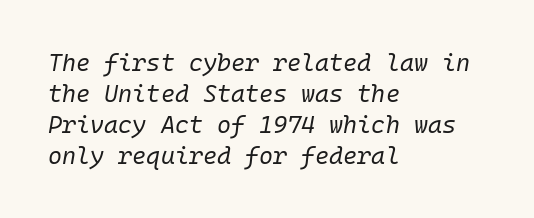
The image shows 24 px text type, italic (leaning right); set left-aligned, normal line spacing (1.29x), normal letter spacing, not underlined.
